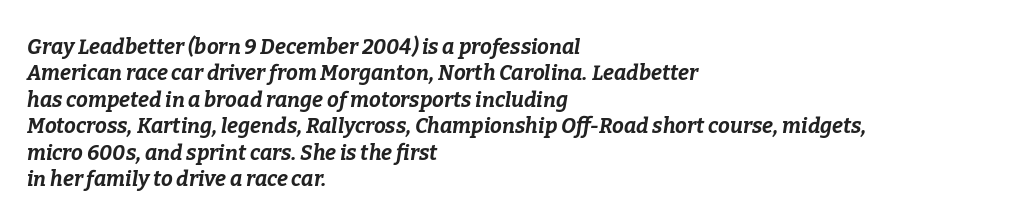
{"italic": "yes", "lean": "right", "slant_degrees": 9, "bold": "yes", "underline": "no", "align": "left", "line_spacing": "normal", "line_spacing_ratio": 1.26, "letter_spacing": "normal", "letter_spacing_em": 0.0, "glyph_px": 21}
